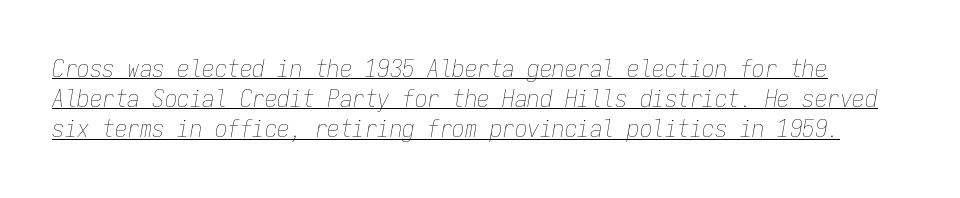
{"italic": "yes", "lean": "right", "slant_degrees": 9, "bold": "no", "underline": "yes", "line_spacing_ratio": 1.21, "letter_spacing": "normal", "letter_spacing_em": 0.0, "glyph_px": 25}
